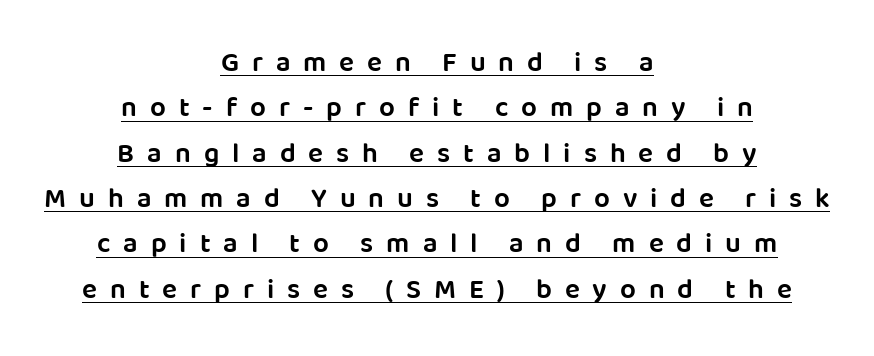
Q: Is the text bold? A: Semi-bold.
Q: Is the text italic (slanted)? A: No, it is upright.
Q: Is the typeface a serif or a sans-serif typeface? A: Sans-serif.
Q: Is the text underlined? A: Yes.
Q: How is the paragraph aligned? A: Centered.
Q: Is the spacing between letters normal or unusually wide? A: Unusually wide.
Q: Is the spacing between lines tight, normal or loose? A: Normal.
Q: Width (condensed, normal, or wide)? A: Normal.
Q: Stroke contrast? A: Low.
Q: x-height? A: Large.
Q: Monospaced? A: No.
